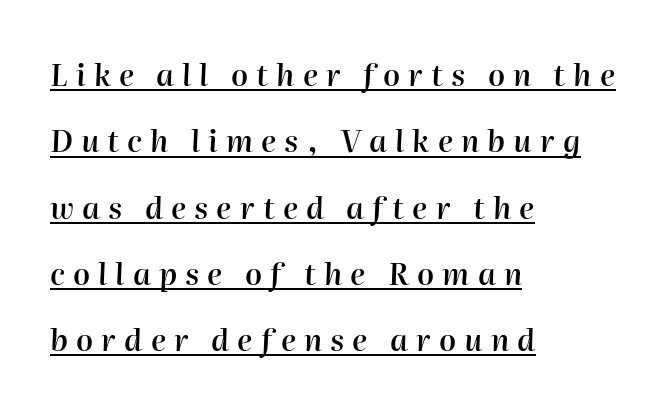
Q: Is the text bold? A: Semi-bold.
Q: Is the text italic (slanted)? A: Yes, it leans right by about 2 degrees.
Q: Is the text underlined? A: Yes.
Q: How is the paragraph aligned? A: Left-aligned.
Q: Is the spacing between letters normal or unusually wide? A: Unusually wide.
Q: Is the spacing between lines tight, normal or loose? A: Loose.
Q: Width (condensed, normal, or wide)? A: Normal.
Q: Stroke contrast? A: High.
Q: x-height? A: Medium.
Q: Monospaced? A: No.
